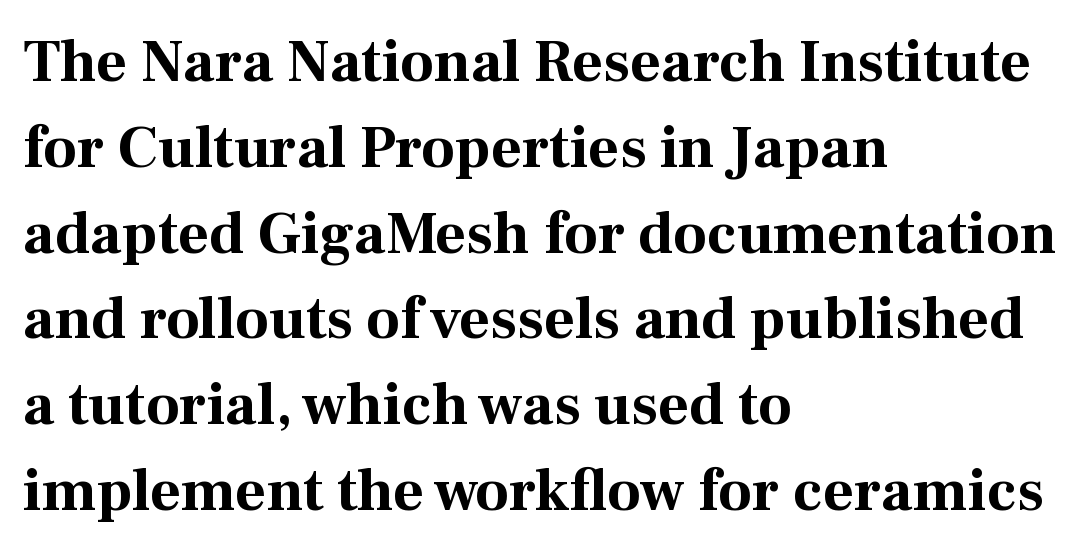
The image shows 60 px bold serif type, upright; set left-aligned, normal line spacing (1.43x), normal letter spacing, not underlined; medium stroke contrast and a medium x-height.
